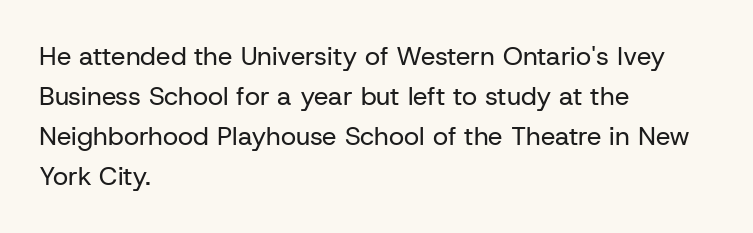
{"italic": "no", "bold": "no", "underline": "no", "align": "left", "line_spacing": "normal", "line_spacing_ratio": 1.54, "letter_spacing": "normal", "letter_spacing_em": 0.0, "glyph_px": 26}
